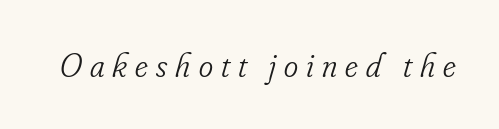
The image shows 34 px light, condensed serif type, italic (leaning right); set unusually wide letter spacing (+0.24 em), not underlined; low stroke contrast and a small x-height.
